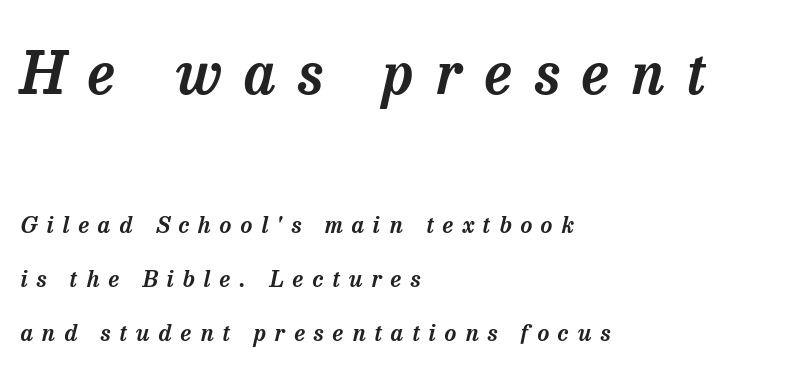
The image shows 58 px serif type, italic (leaning right); set left-aligned, loose line spacing (2.35x), unusually wide letter spacing (+0.39 em), not underlined; the first (top) block is 2.52x larger; low stroke contrast and a medium x-height.
